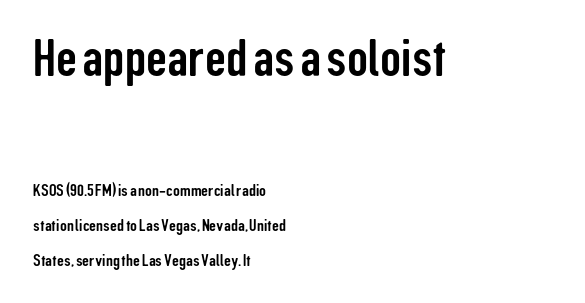
Q: Is the text italic (slanted)? A: No, it is upright.
Q: Is the typeface a serif or a sans-serif typeface? A: Sans-serif.
Q: Is the text underlined? A: No.
Q: How is the paragraph aligned? A: Left-aligned.
Q: Is the spacing between letters normal or unusually wide? A: Normal.
Q: Is the spacing between lines tight, normal or loose? A: Loose.
Q: Which block of text is set in a larger size, the first (top) or the second (bottom)? A: The first (top) one.
Q: Width (condensed, normal, or wide)? A: Condensed.
Q: Stroke contrast? A: Low.
Q: x-height? A: Medium.
Q: Monospaced? A: No.
